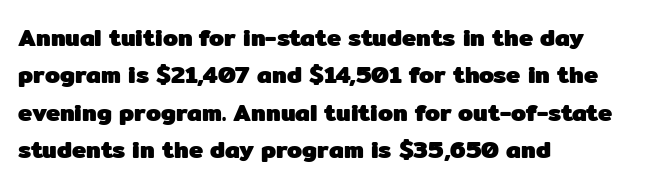
Q: Is the text bold? A: Yes.
Q: Is the text italic (slanted)? A: No, it is upright.
Q: Is the text underlined? A: No.
Q: How is the paragraph aligned? A: Left-aligned.
Q: Is the spacing between letters normal or unusually wide? A: Normal.
Q: Is the spacing between lines tight, normal or loose? A: Normal.
